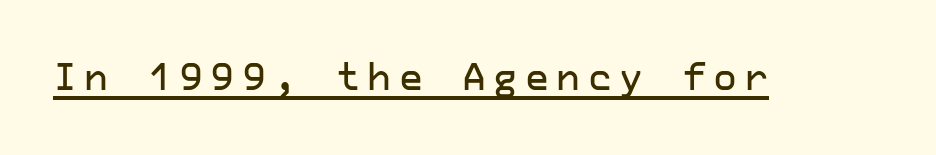
Q: Is the text italic (slanted)? A: No, it is upright.
Q: Is the typeface a serif or a sans-serif typeface? A: Sans-serif.
Q: Is the text underlined? A: Yes.
Q: Is the spacing between letters normal or unusually wide? A: Unusually wide.
Q: Width (condensed, normal, or wide)? A: Normal.
Q: Stroke contrast? A: Low.
Q: x-height? A: Medium.
